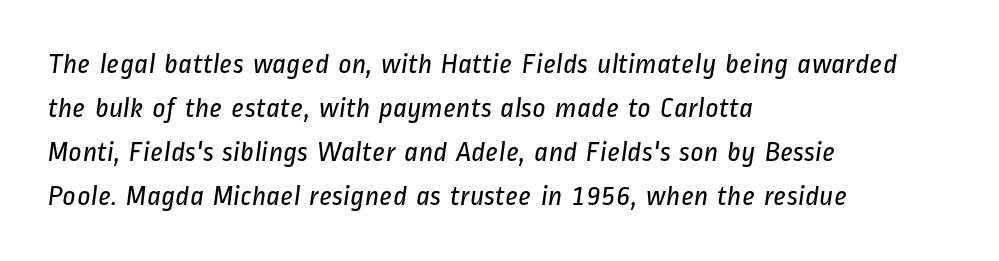
{"serif": "no", "bold": "no", "weight": "regular", "width": "condensed", "stroke_contrast": "low", "x_height": "medium", "monospaced": "no", "underline": "no", "align": "left", "line_spacing": "normal", "line_spacing_ratio": 1.52, "letter_spacing": "normal", "letter_spacing_em": 0.0, "glyph_px": 29}
